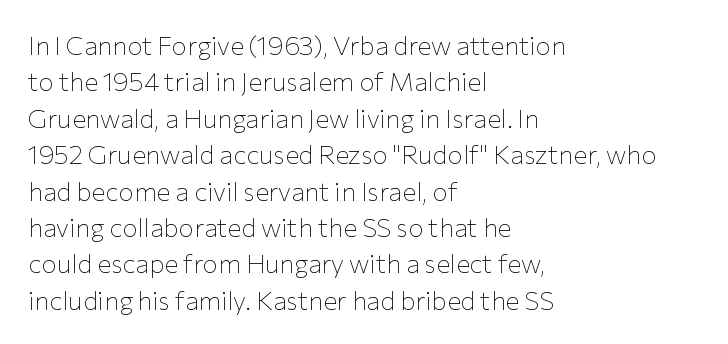
Q: Is the text bold? A: No.
Q: Is the text italic (slanted)? A: No, it is upright.
Q: Is the text underlined? A: No.
Q: How is the paragraph aligned? A: Left-aligned.
Q: Is the spacing between letters normal or unusually wide? A: Normal.
Q: Is the spacing between lines tight, normal or loose? A: Normal.
